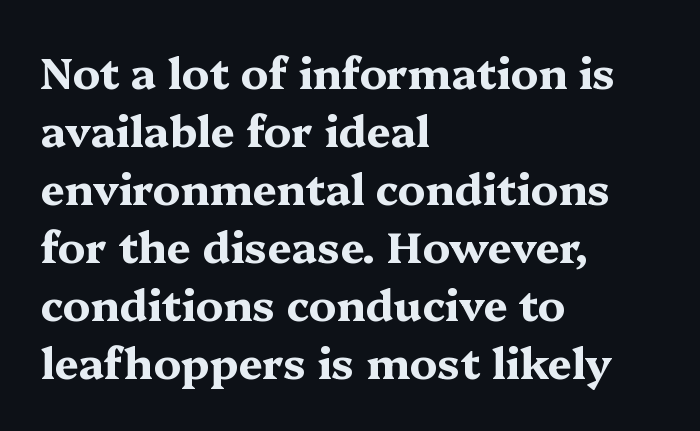
{"serif": "yes", "italic": "no", "bold": "yes", "weight": "bold", "width": "wide", "stroke_contrast": "medium", "x_height": "medium", "monospaced": "no", "underline": "no", "align": "left", "line_spacing": "normal", "line_spacing_ratio": 1.35, "letter_spacing": "normal", "letter_spacing_em": 0.0, "glyph_px": 43}
